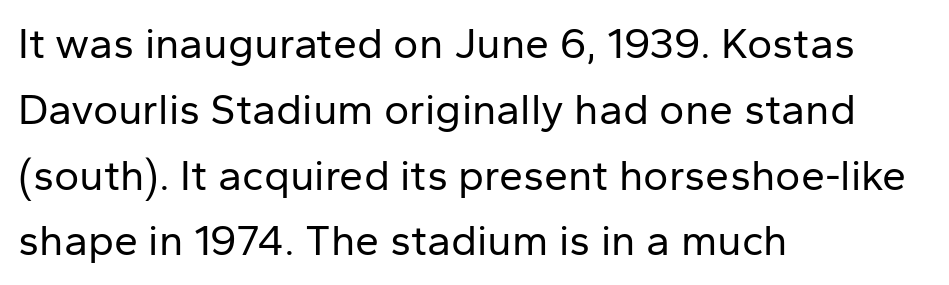
Classification — sans serif. Proportional: the letters do not fall into vertical columns. How would I describe the line gaps? Plain and ordinary. The face used here is rendered with its standard letterfit.
